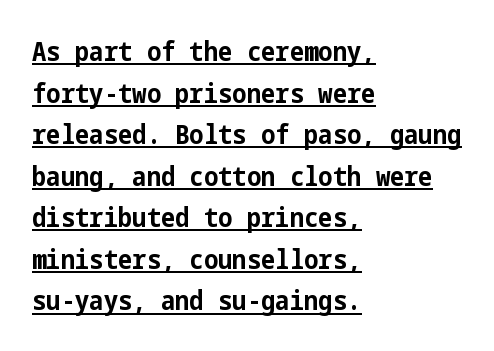
The paragraph shown leans on its left margin. The typesetting leans heavy: a genuine bold. Words appear dense and cohesive because spacing is normal. A typesetter would mark this as roman, not italic.
